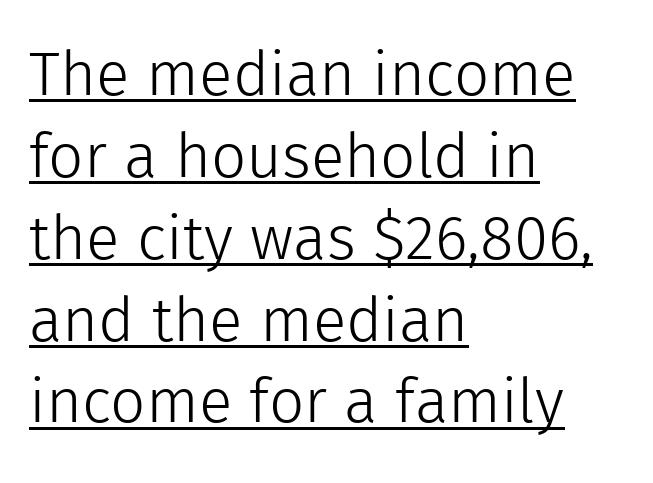
{"serif": "no", "italic": "no", "bold": "no", "weight": "light", "width": "normal", "x_height": "medium", "monospaced": "no", "underline": "yes", "align": "left", "line_spacing": "normal", "line_spacing_ratio": 1.32, "letter_spacing": "normal", "letter_spacing_em": 0.0, "glyph_px": 62}
